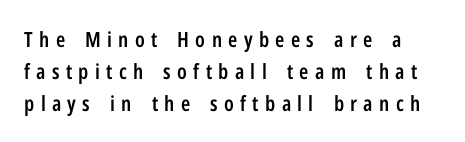
Stems and bowls a touch heavier than normal — semibold. No word sits above an underline. Words appear elongated and porous because spacing is wide. It's the straight-up-and-down kind of type. Students, observe: this is what conventionally led text looks like.
